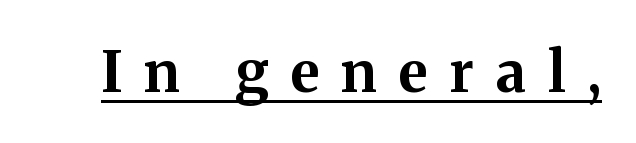
{"serif": "yes", "italic": "no", "bold": "yes", "weight": "bold", "width": "normal", "stroke_contrast": "medium", "x_height": "medium", "monospaced": "no", "underline": "yes", "letter_spacing": "wide", "letter_spacing_em": 0.38, "glyph_px": 57}
